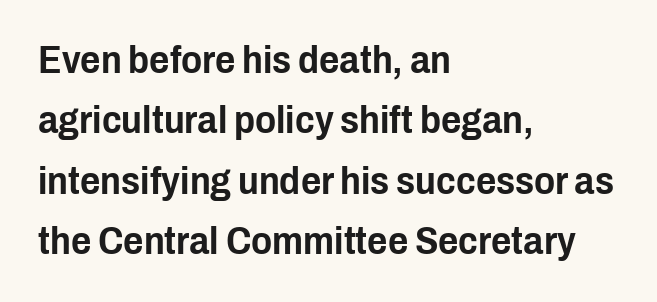
Q: Is the text italic (slanted)? A: No, it is upright.
Q: Is the typeface a serif or a sans-serif typeface? A: Sans-serif.
Q: Is the text underlined? A: No.
Q: How is the paragraph aligned? A: Left-aligned.
Q: Is the spacing between letters normal or unusually wide? A: Normal.
Q: Is the spacing between lines tight, normal or loose? A: Normal.
Q: Width (condensed, normal, or wide)? A: Condensed.
Q: Stroke contrast? A: Low.
Q: x-height? A: Medium.
Q: Monospaced? A: No.
